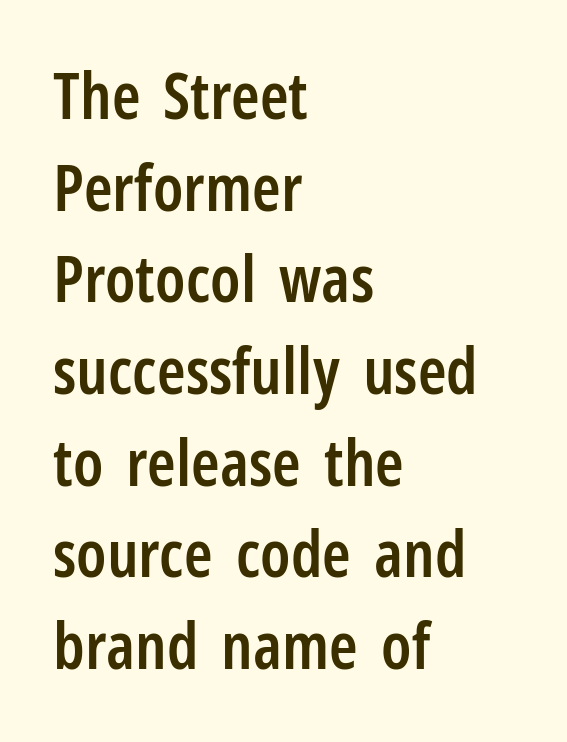
{"serif": "no", "italic": "no", "bold": "semi", "weight": "semibold", "width": "condensed", "stroke_contrast": "low", "x_height": "medium", "monospaced": "no", "underline": "no", "align": "left", "line_spacing": "normal", "line_spacing_ratio": 1.41, "letter_spacing": "normal", "letter_spacing_em": 0.0, "glyph_px": 65}
